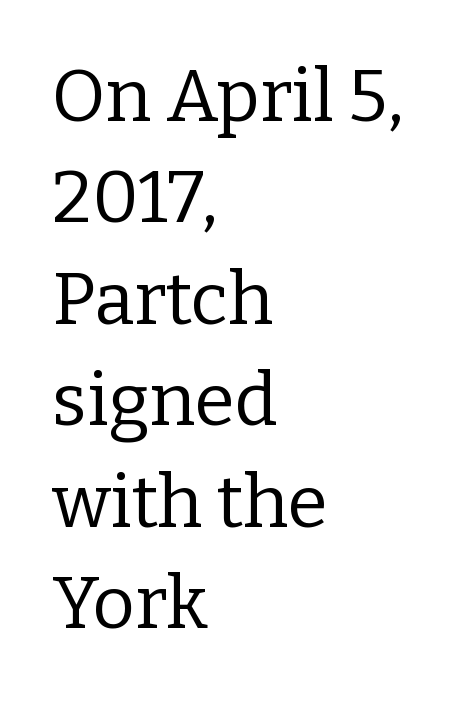
Do the characters align in a grid? No, the font is proportional. Stroke mass is kept to a normal reading level or below. A classic flush-left, rag-right setting is used for this passage. The foot of each line stays bare and open.
